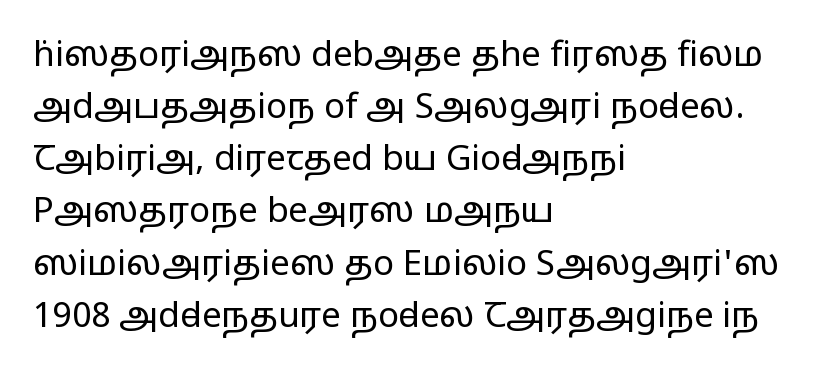
{"serif": "no", "italic": "no", "bold": "no", "weight": "regular", "width": "wide", "stroke_contrast": "low", "x_height": "medium", "monospaced": "no", "underline": "no", "align": "left", "line_spacing": "normal", "line_spacing_ratio": 1.49, "letter_spacing": "normal", "letter_spacing_em": 0.0, "glyph_px": 35}
